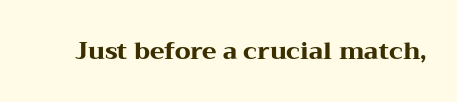
Q: Is the text bold? A: Yes.
Q: Is the text italic (slanted)? A: No, it is upright.
Q: Is the text underlined? A: No.
Q: Is the spacing between letters normal or unusually wide? A: Normal.
